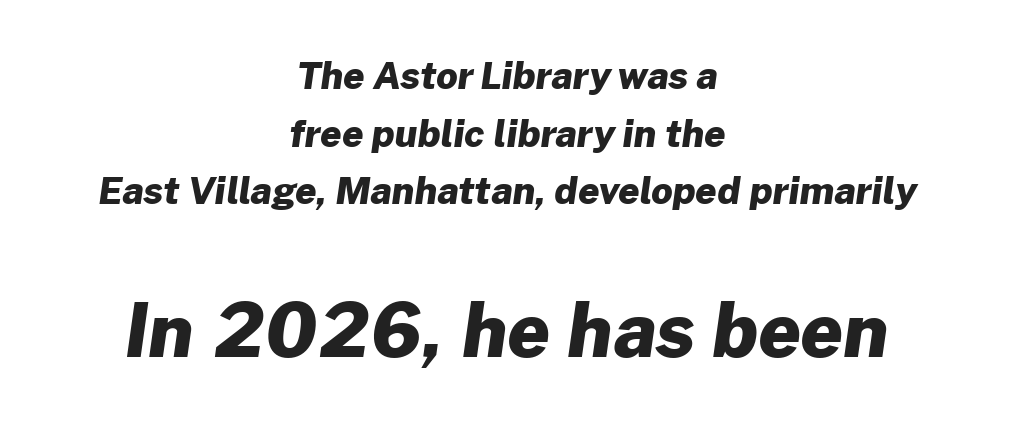
{"serif": "no", "bold": "yes", "weight": "heavy", "width": "normal", "stroke_contrast": "low", "x_height": "medium", "monospaced": "no", "underline": "no", "align": "center", "line_spacing": "normal", "line_spacing_ratio": 1.56, "letter_spacing": "normal", "letter_spacing_em": 0.0, "larger_block": "second", "size_ratio": 2.0, "glyph_px": 74}
